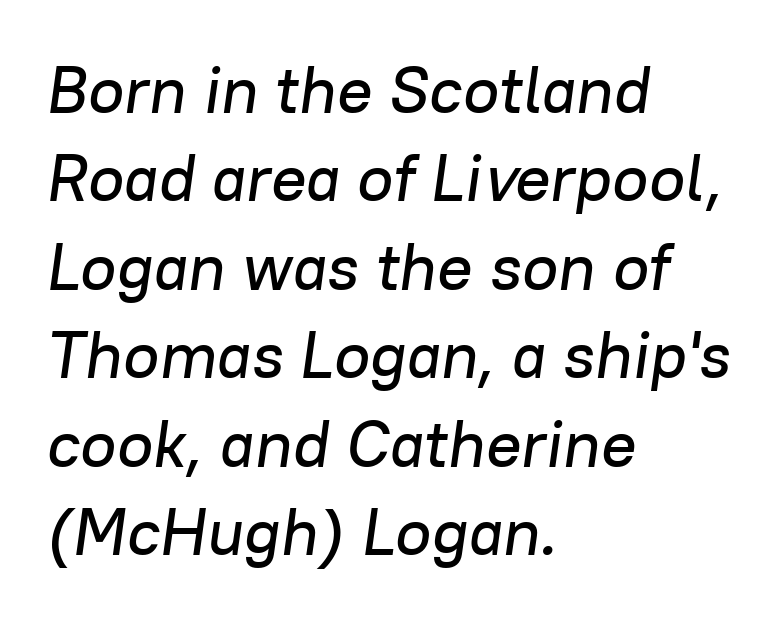
Underlining? Definitely not there. The ragged edge is on the right, which tells us the setting is flush left. Baseline-to-baseline distance is the conventional proportion of letter height. Is this a fixed-width face? No — the glyphs have proportional, varying widths. Compared with ordinary roman type, these characters are visibly tilted.
